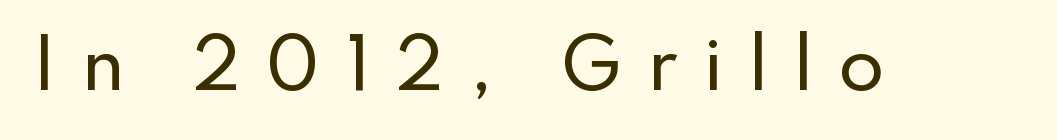
Q: Is the text italic (slanted)? A: No, it is upright.
Q: Is the typeface a serif or a sans-serif typeface? A: Sans-serif.
Q: Is the text underlined? A: No.
Q: Is the spacing between letters normal or unusually wide? A: Unusually wide.
Q: Width (condensed, normal, or wide)? A: Normal.
Q: Stroke contrast? A: Low.
Q: x-height? A: Small.
Q: Monospaced? A: No.
